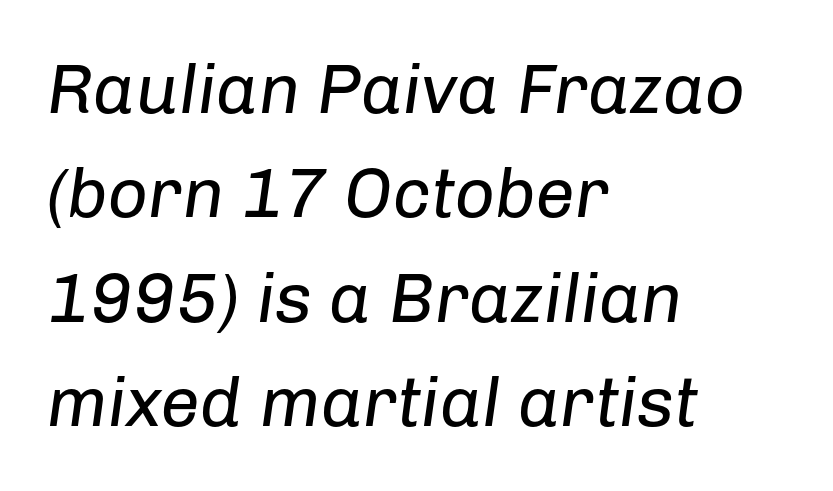
Q: Is the text bold? A: No.
Q: Is the text italic (slanted)? A: Yes, it leans right by about 8 degrees.
Q: Is the text underlined? A: No.
Q: How is the paragraph aligned? A: Left-aligned.
Q: Is the spacing between letters normal or unusually wide? A: Normal.
Q: Is the spacing between lines tight, normal or loose? A: Normal.
Q: Width (condensed, normal, or wide)? A: Normal.
Q: Stroke contrast? A: Low.
Q: x-height? A: Medium.
Q: Monospaced? A: No.
